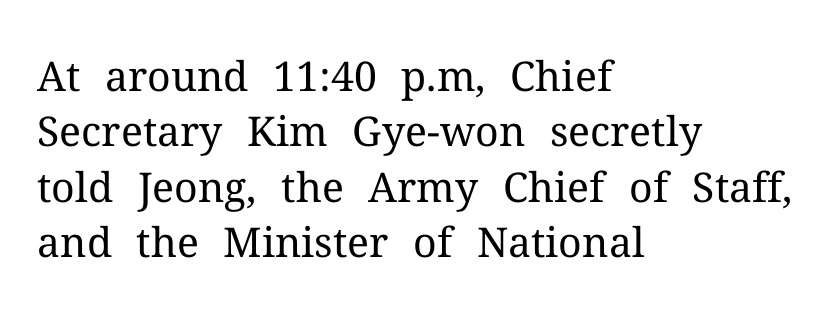
Q: Is the text bold? A: No.
Q: Is the text italic (slanted)? A: No, it is upright.
Q: Is the typeface a serif or a sans-serif typeface? A: Serif.
Q: Is the text underlined? A: No.
Q: How is the paragraph aligned? A: Left-aligned.
Q: Is the spacing between letters normal or unusually wide? A: Normal.
Q: Is the spacing between lines tight, normal or loose? A: Normal.
Q: Width (condensed, normal, or wide)? A: Normal.
Q: Stroke contrast? A: Medium.
Q: x-height? A: Medium.
Q: Monospaced? A: No.
